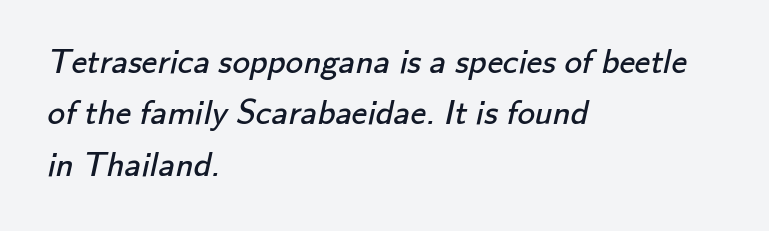
The image shows 35 px regular-weight sans-serif type; set left-aligned, normal line spacing (1.47x), normal letter spacing, not underlined; low stroke contrast and a small x-height.
